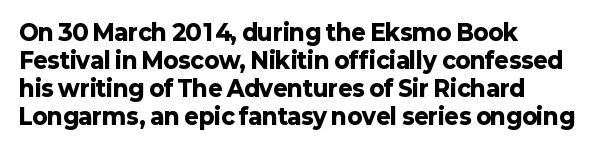
Q: Is the text bold? A: Yes.
Q: Is the text italic (slanted)? A: No, it is upright.
Q: Is the text underlined? A: No.
Q: How is the paragraph aligned? A: Left-aligned.
Q: Is the spacing between letters normal or unusually wide? A: Normal.
Q: Is the spacing between lines tight, normal or loose? A: Normal.
